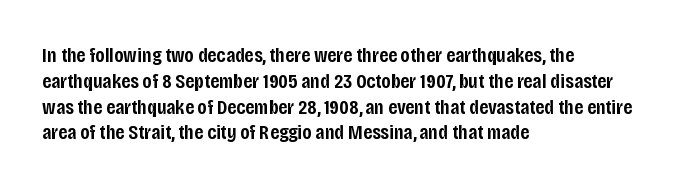
Weight: semibold (demi). Clear beneath every line of the passage. Nothing unusual about the tracking: characters are spaced as the font intends. Notice how the stems are strictly vertical — no italics here. This sample is left-justified, so line endings fall wherever the words run out.
